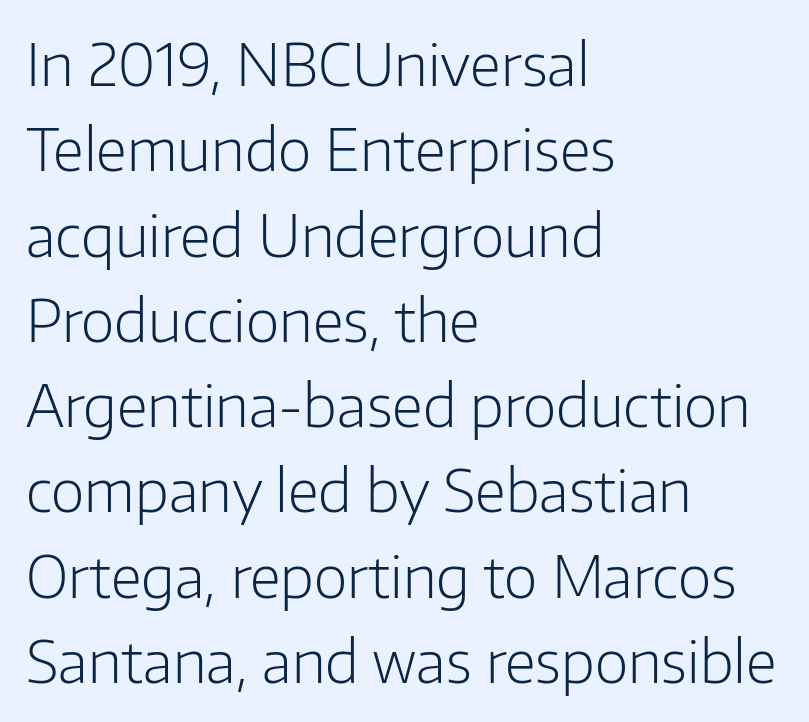
Q: Is the text bold? A: No.
Q: Is the text italic (slanted)? A: No, it is upright.
Q: Is the typeface a serif or a sans-serif typeface? A: Sans-serif.
Q: Is the text underlined? A: No.
Q: How is the paragraph aligned? A: Left-aligned.
Q: Is the spacing between letters normal or unusually wide? A: Normal.
Q: Is the spacing between lines tight, normal or loose? A: Normal.
Q: Width (condensed, normal, or wide)? A: Normal.
Q: Stroke contrast? A: Low.
Q: x-height? A: Medium.
Q: Monospaced? A: No.
